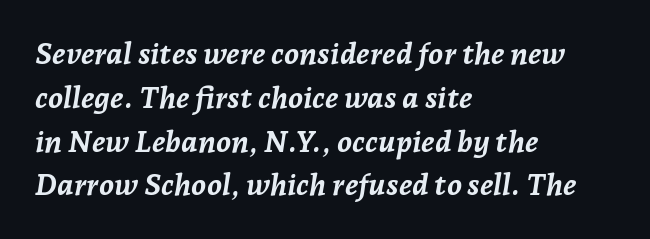
Typeset ragged right — the left edge is the straight one. Think of a printed novel: that variable character pitch is what you see here. These lines sit exactly where default settings would place them. Characters follow at the spacing the type designer built in. The specimen omits any rule beneath the text block's lines.
